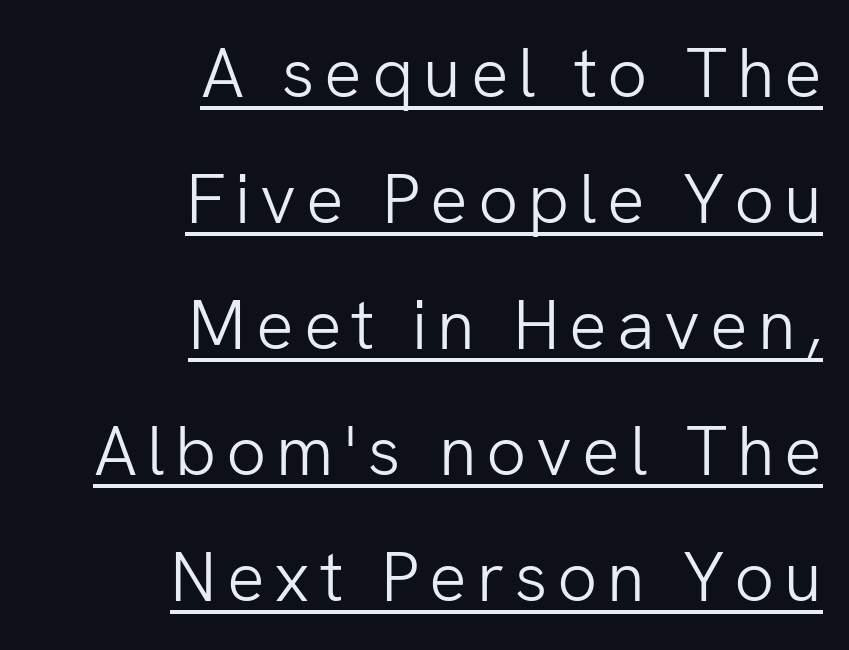
Q: Is the text bold? A: No.
Q: Is the text italic (slanted)? A: No, it is upright.
Q: Is the typeface a serif or a sans-serif typeface? A: Sans-serif.
Q: Is the text underlined? A: Yes.
Q: How is the paragraph aligned? A: Right-aligned.
Q: Width (condensed, normal, or wide)? A: Normal.
Q: Stroke contrast? A: Low.
Q: x-height? A: Medium.
Q: Monospaced? A: No.
